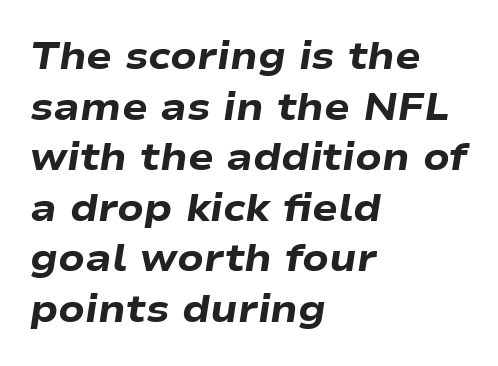
Q: Is the text bold? A: Yes.
Q: Is the text italic (slanted)? A: Yes, it leans right by about 9 degrees.
Q: Is the text underlined? A: No.
Q: How is the paragraph aligned? A: Left-aligned.
Q: Is the spacing between letters normal or unusually wide? A: Normal.
Q: Is the spacing between lines tight, normal or loose? A: Normal.
Q: Width (condensed, normal, or wide)? A: Wide.
Q: Stroke contrast? A: Low.
Q: x-height? A: Medium.
Q: Monospaced? A: No.
